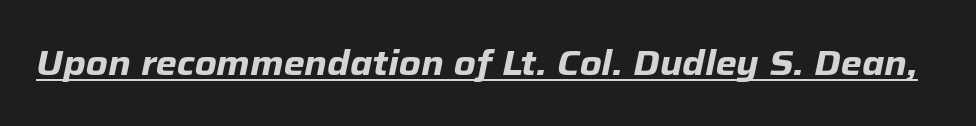
Emphasis is given by a line drawn under the lettering. The letters are slanted; this is an italic face. Students, note that the glyphs here touch the page at normal intervals. Every letter is thick-stroked: bold, no question. Note the varied advance widths — an 'i' is clearly narrower than an 'm'.
